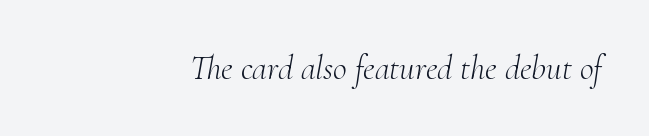
The image shows 34 px light serif type, italic (leaning right); set right-aligned, normal letter spacing, not underlined; medium stroke contrast and a small x-height.
